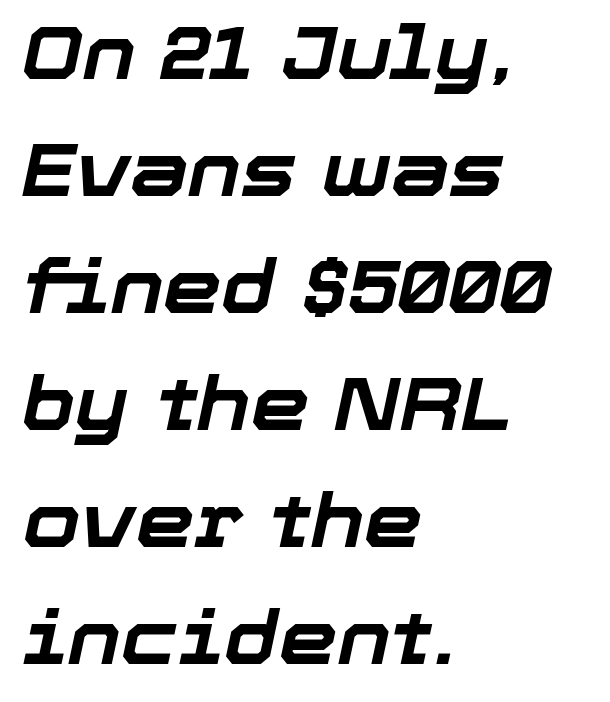
{"italic": "yes", "lean": "right", "slant_degrees": 12, "bold": "yes", "weight": "bold", "width": "normal", "stroke_contrast": "low", "x_height": "medium", "monospaced": "no", "underline": "no", "align": "left", "line_spacing": "normal", "line_spacing_ratio": 1.58, "letter_spacing": "normal", "letter_spacing_em": 0.0, "glyph_px": 74}
